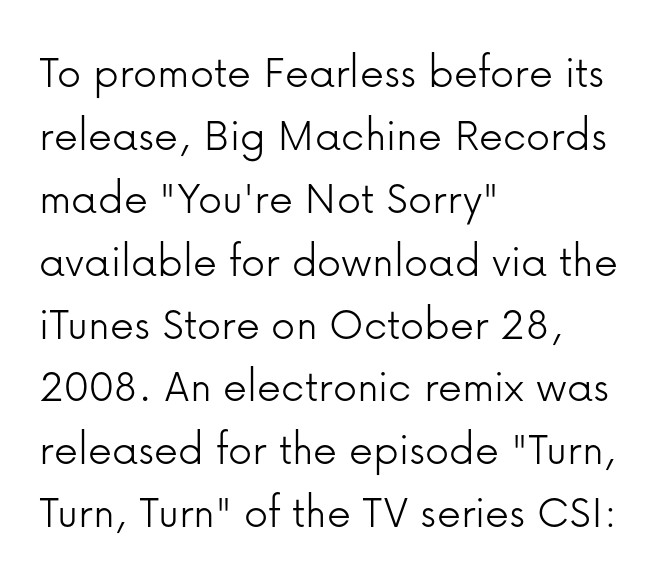
The image shows 48 px light sans-serif type, upright; set left-aligned, normal line spacing (1.31x), normal letter spacing, not underlined; low stroke contrast and a medium x-height.
